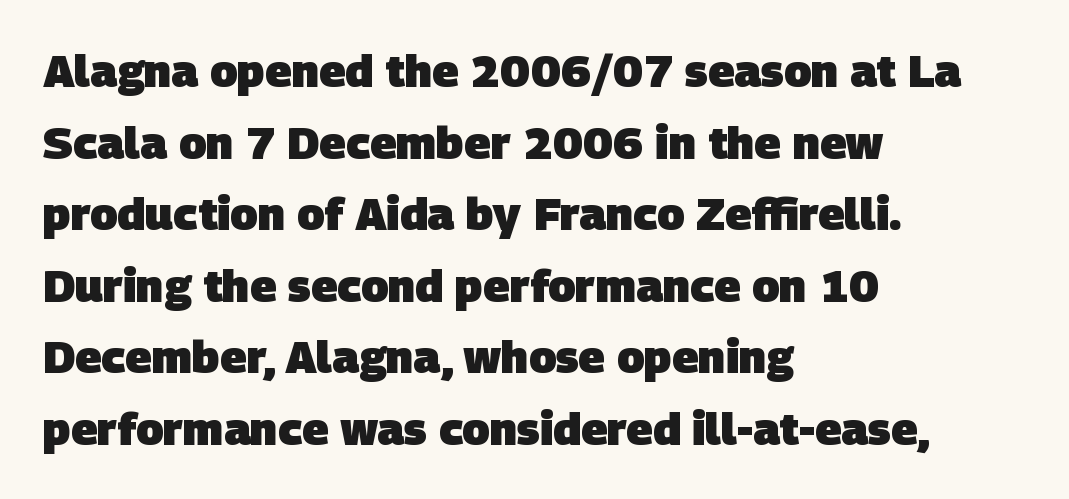
The image shows 45 px heavy sans-serif type; set left-aligned, normal line spacing (1.59x), normal letter spacing, not underlined; low stroke contrast and a large x-height.
